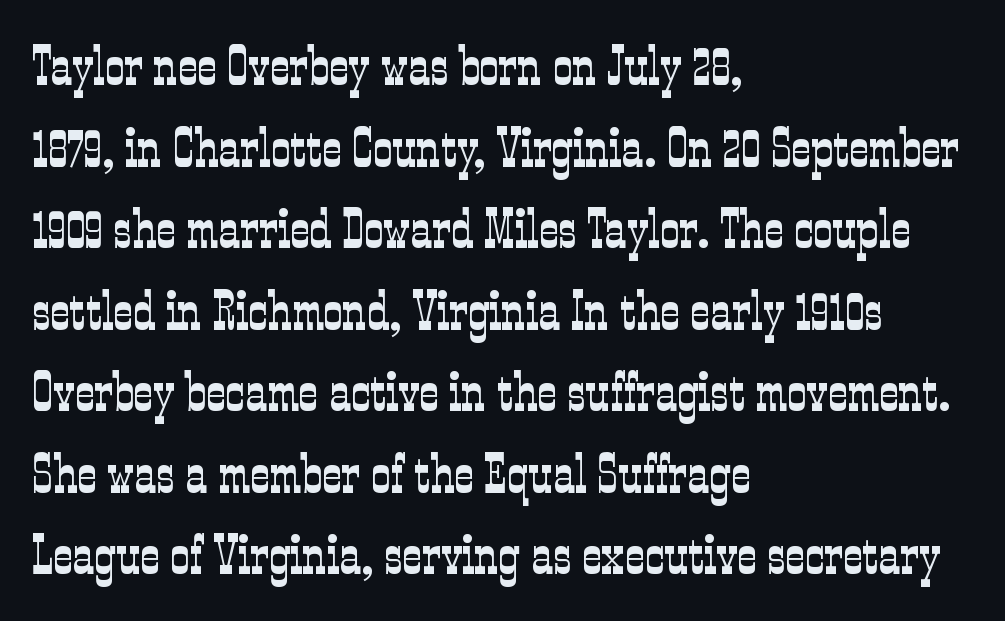
Evenly set lines give the paragraph a standard silhouette. This sample uses plain, unmodified letter spacing. Do the characters align in a grid? No, the font is proportional. Stems here are at most as thick as an everyday book face.
